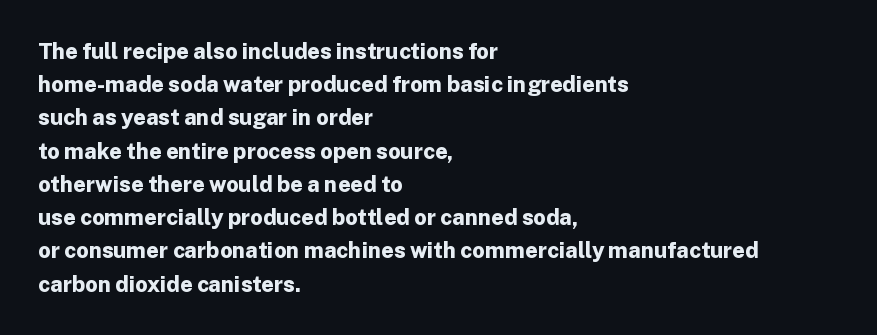
The image shows 22 px bold type, upright; set left-aligned, normal line spacing (1.51x), normal letter spacing, not underlined.
